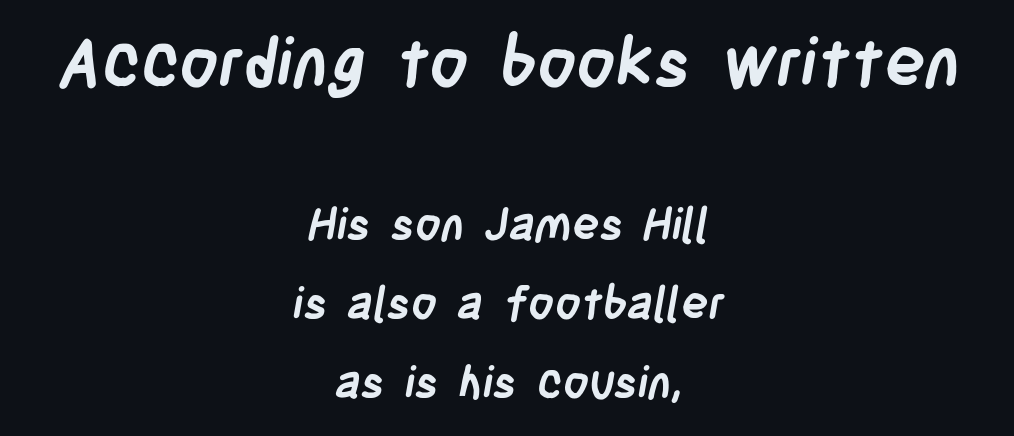
The image shows 68 px semibold, condensed sans-serif type; set centered, line spacing 1.75x, normal letter spacing, not underlined; the first (top) block is 1.51x larger; low stroke contrast and a large x-height.
